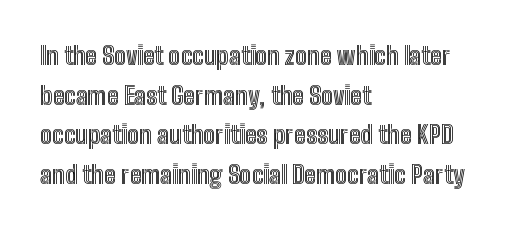
{"italic": "no", "underline": "no", "align": "left", "line_spacing": "normal", "line_spacing_ratio": 1.59, "letter_spacing": "normal", "letter_spacing_em": 0.0, "glyph_px": 25}
